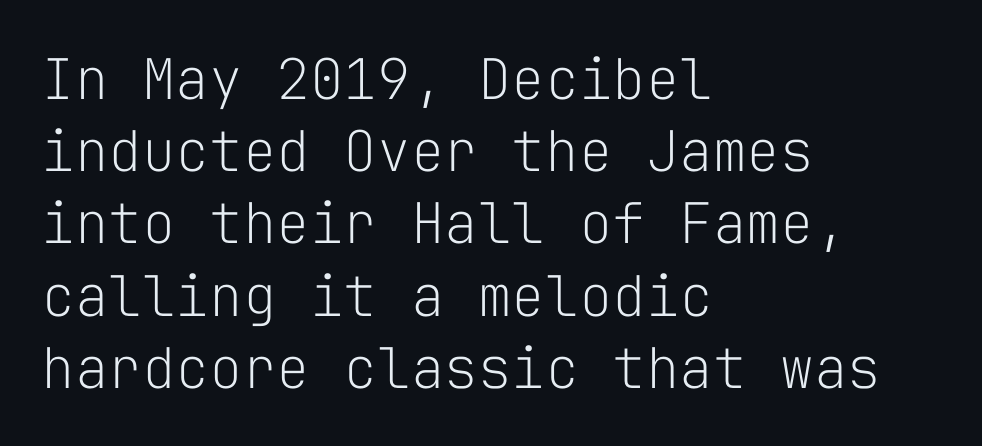
Q: Is the text bold? A: No.
Q: Is the text italic (slanted)? A: No, it is upright.
Q: Is the typeface a serif or a sans-serif typeface? A: Sans-serif.
Q: Is the text underlined? A: No.
Q: How is the paragraph aligned? A: Left-aligned.
Q: Is the spacing between letters normal or unusually wide? A: Normal.
Q: Is the spacing between lines tight, normal or loose? A: Normal.
Q: Width (condensed, normal, or wide)? A: Normal.
Q: Stroke contrast? A: Low.
Q: x-height? A: Medium.
Q: Monospaced? A: Yes.
